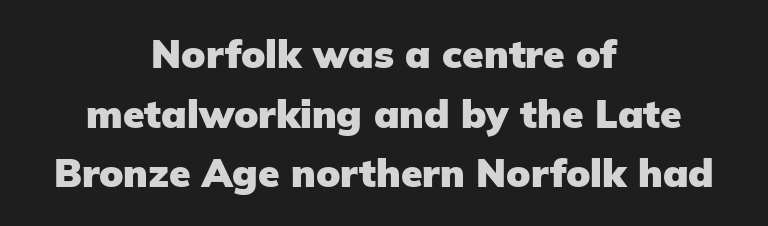
{"serif": "no", "italic": "no", "bold": "yes", "weight": "heavy", "width": "normal", "stroke_contrast": "low", "x_height": "medium", "monospaced": "no", "underline": "no", "align": "center", "line_spacing": "normal", "line_spacing_ratio": 1.53, "letter_spacing": "normal", "letter_spacing_em": 0.0, "glyph_px": 39}
